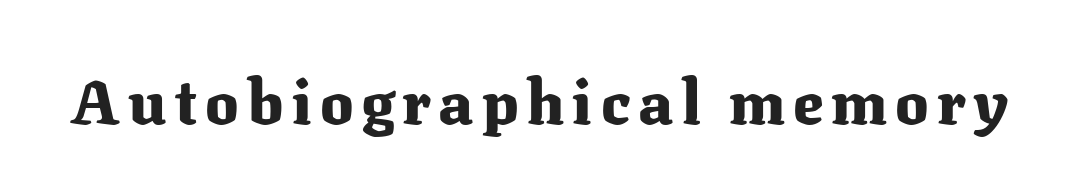
A typesetter would call this proportional, since set widths differ per character. Quick note: not italic, upright. Plenty of ink on the page — the face is bold. The space directly below the letters is spotless.
